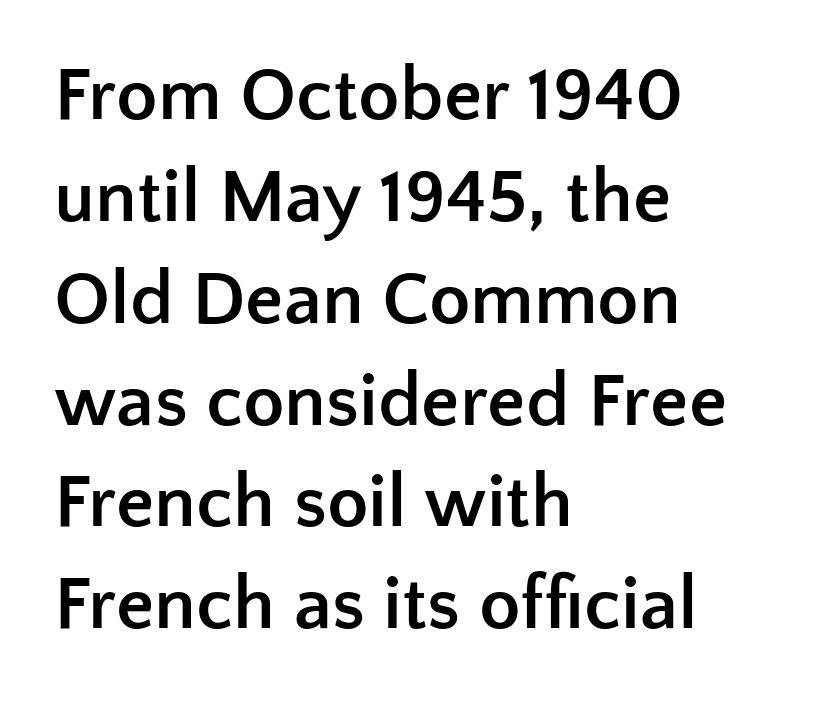
Check under the words: just untouched page. Quick note: not italic, upright. The letters carry no serifs — their stems end cleanly without finishing strokes. What's the leading like? Ordinary, nothing unusual. Teacher's note: observe the even left margin — that is flush-left alignment.
